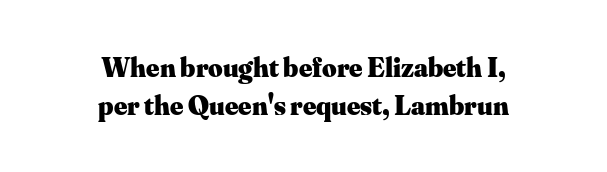
{"serif": "yes", "italic": "no", "bold": "yes", "weight": "heavy", "width": "normal", "stroke_contrast": "medium", "x_height": "small", "monospaced": "no", "underline": "no", "align": "center", "line_spacing": "normal", "line_spacing_ratio": 1.34, "letter_spacing": "normal", "letter_spacing_em": 0.0, "glyph_px": 28}
